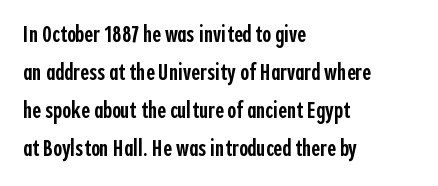
When letters stand straight like this, we call the style roman or upright. Look at the stroke-to-counter ratio: somewhat heavy, a semibold. Any mark beneath the type? The region is blank. The passage shown stacks its lines at a standard gap. No extra tracking has been applied to these lines.
